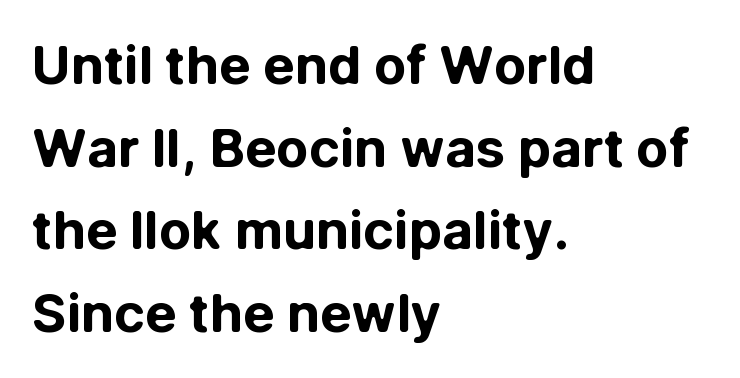
Rule under the text: the space is simply empty. Nope, no serifs anywhere on these letters. I'd describe the lettering as bold — thick and assertive. Looks like regular typesetting: each glyph gets only the width it needs. Vertical strokes here are truly vertical.
